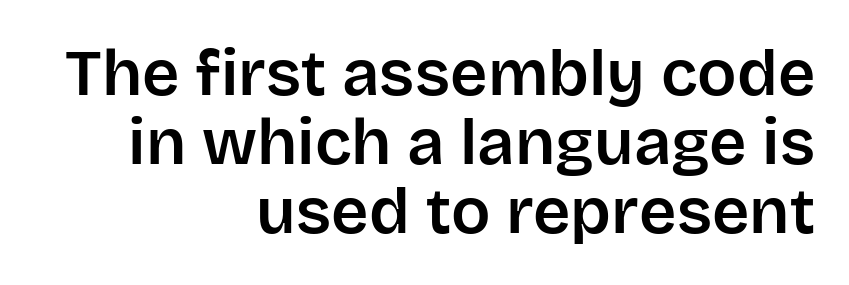
The image shows 65 px sans-serif type, upright; set right-aligned, tight line spacing (1.06x), normal letter spacing, not underlined; low stroke contrast and a large x-height.
